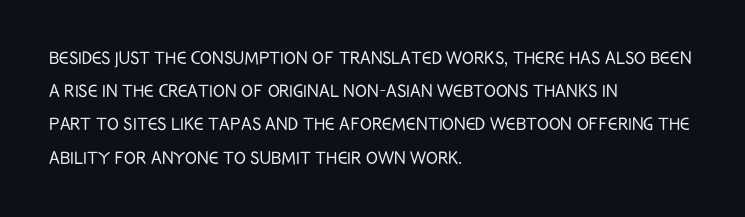
{"italic": "no", "bold": "no", "underline": "no", "align": "left", "line_spacing": "normal", "line_spacing_ratio": 1.51, "letter_spacing": "normal", "letter_spacing_em": 0.0, "glyph_px": 22}
